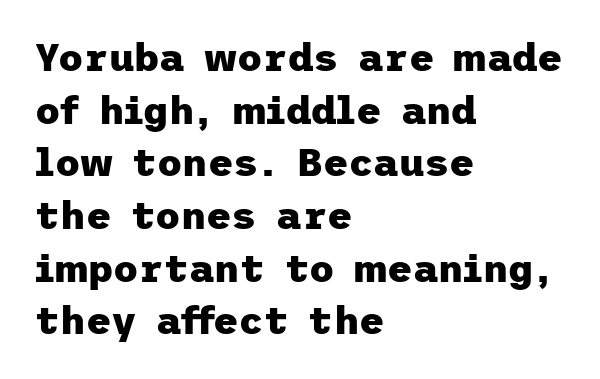
The image shows 39 px heavy sans-serif type, upright; set left-aligned, normal line spacing (1.35x), normal letter spacing, not underlined; low stroke contrast and a medium x-height.
